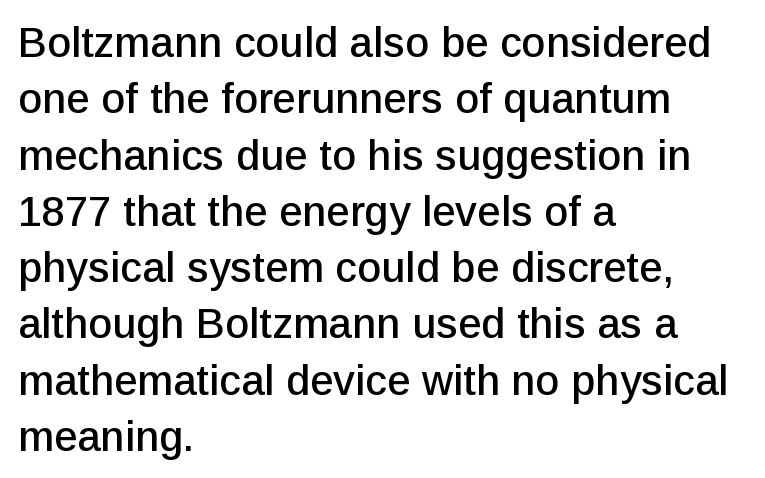
Inter-character spacing is left at the font's built-in metrics. Characters remain perfectly vertical along every line. Clear beneath every line of the passage. These lines are rendered in a variable-pitch font. Does the type have serifs? No, each stem ends abruptly.
